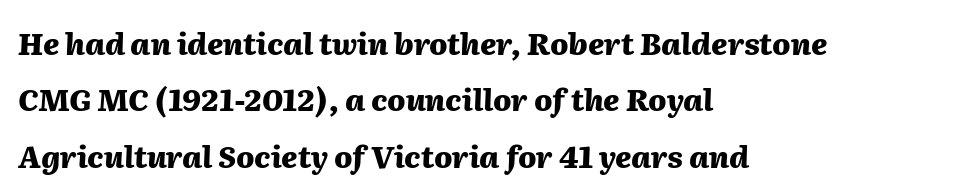
Q: Is the text bold? A: Yes.
Q: Is the text italic (slanted)? A: Yes, it leans right by about 2 degrees.
Q: Is the text underlined? A: No.
Q: How is the paragraph aligned? A: Left-aligned.
Q: Is the spacing between letters normal or unusually wide? A: Normal.
Q: Width (condensed, normal, or wide)? A: Normal.
Q: Stroke contrast? A: Medium.
Q: x-height? A: Medium.
Q: Monospaced? A: No.
